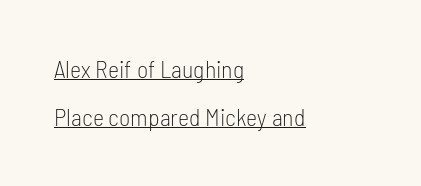
{"italic": "no", "bold": "no", "underline": "yes", "align": "left", "line_spacing": "loose", "line_spacing_ratio": 2.01, "letter_spacing": "normal", "letter_spacing_em": 0.0, "glyph_px": 24}
